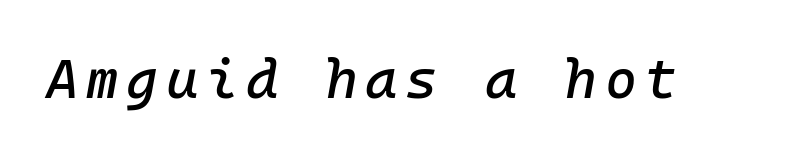
Q: Is the text italic (slanted)? A: Yes, it leans right by about 10 degrees.
Q: Is the text underlined? A: No.
Q: Width (condensed, normal, or wide)? A: Normal.
Q: Stroke contrast? A: Low.
Q: x-height? A: Medium.
